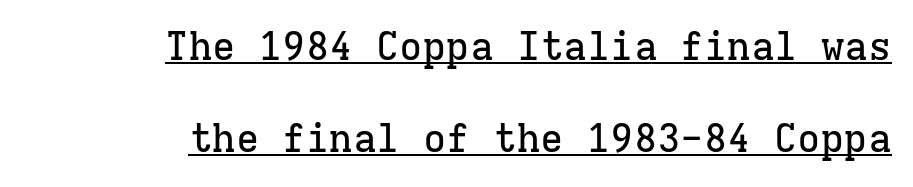
{"serif": "yes", "italic": "no", "width": "normal", "stroke_contrast": "low", "x_height": "medium", "monospaced": "yes", "underline": "yes", "align": "right", "line_spacing": "loose", "line_spacing_ratio": 2.37, "letter_spacing": "normal", "letter_spacing_em": 0.0, "glyph_px": 39}
